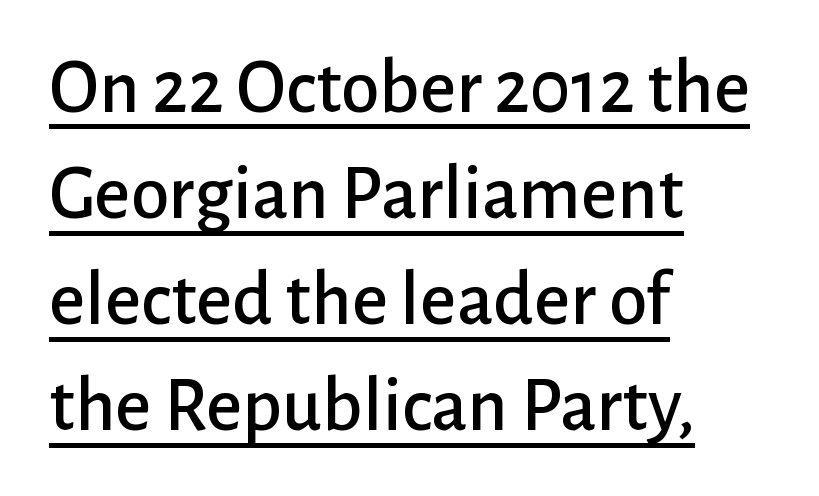
Q: Is the text italic (slanted)? A: No, it is upright.
Q: Is the typeface a serif or a sans-serif typeface? A: Sans-serif.
Q: Is the text underlined? A: Yes.
Q: How is the paragraph aligned? A: Left-aligned.
Q: Is the spacing between letters normal or unusually wide? A: Normal.
Q: Is the spacing between lines tight, normal or loose? A: Normal.
Q: Width (condensed, normal, or wide)? A: Normal.
Q: Stroke contrast? A: Low.
Q: x-height? A: Medium.
Q: Monospaced? A: No.
